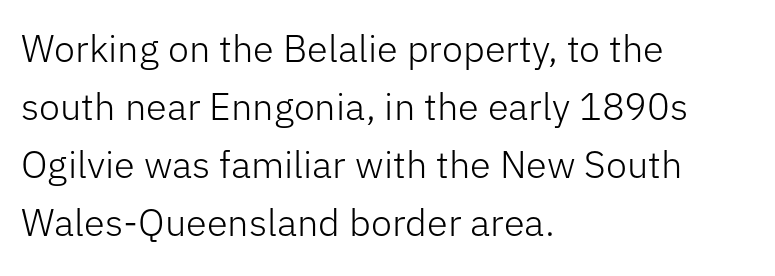
The leading is moderate, giving the passage an even texture. Compared with a centered layout, this one pins lines to the left instead. In terms of posture, this sample is upright. Here the glyphs are tracked normally, forming tight word shapes.
